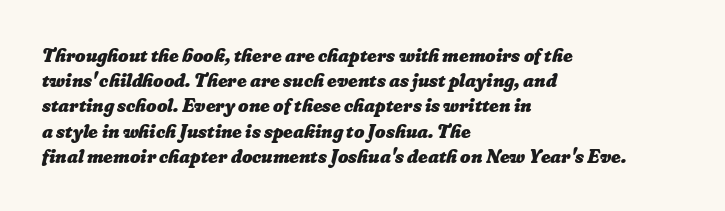
The image shows 20 px bold type; set left-aligned, normal line spacing (1.26x), normal letter spacing, not underlined.
